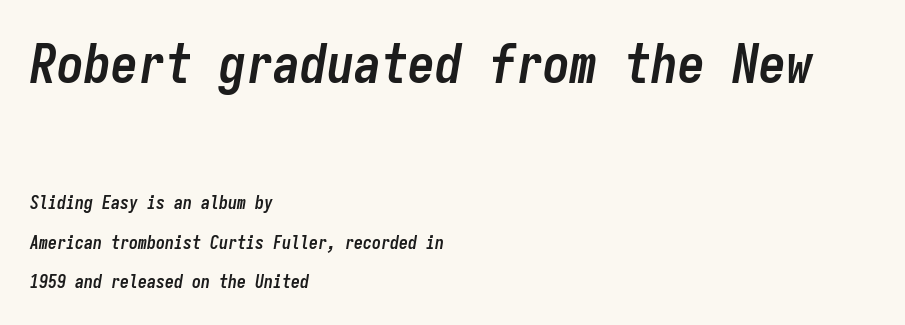
The earlier block is typeset at a bigger size than the later block. Set as a true bold cut, around the 700 mark. These lines are rendered in a fixed-pitch font. Underline: absent. Visually the block forms a straight wall on the left and a jagged coastline on the right.
